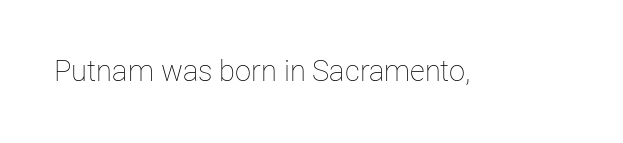
The image shows 29 px thin type, upright; set normal letter spacing, not underlined; low stroke contrast and a medium x-height.
